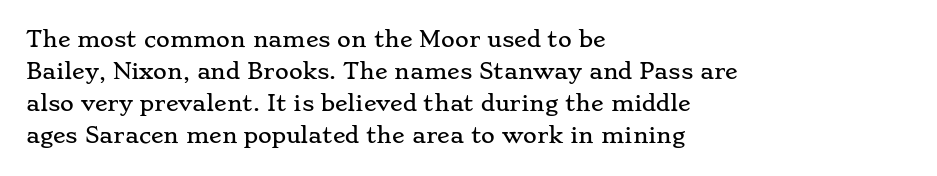
{"italic": "no", "underline": "no", "align": "left", "line_spacing": "normal", "line_spacing_ratio": 1.53, "letter_spacing": "normal", "letter_spacing_em": 0.0, "glyph_px": 21}
